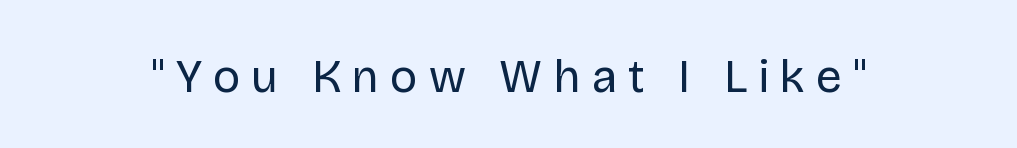
Q: Is the text bold? A: No.
Q: Is the text italic (slanted)? A: No, it is upright.
Q: Is the typeface a serif or a sans-serif typeface? A: Sans-serif.
Q: Is the text underlined? A: No.
Q: Is the spacing between letters normal or unusually wide? A: Unusually wide.
Q: Width (condensed, normal, or wide)? A: Normal.
Q: Stroke contrast? A: Low.
Q: x-height? A: Large.
Q: Monospaced? A: No.
